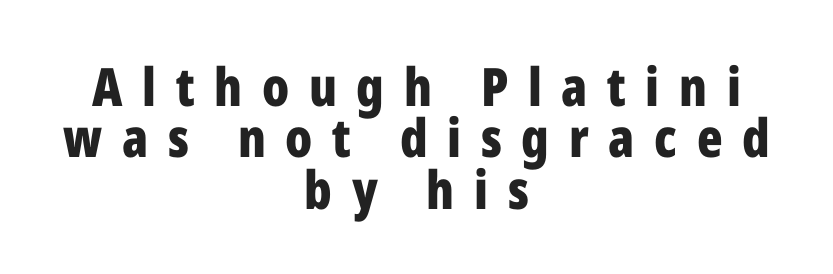
Students, observe: this is what under-led, compact text looks like. Compared with a flush-left layout, this one balances lines on the center instead. Is this a fixed-width face? No — the glyphs have proportional, varying widths. The gap between lines stays unmarked.
